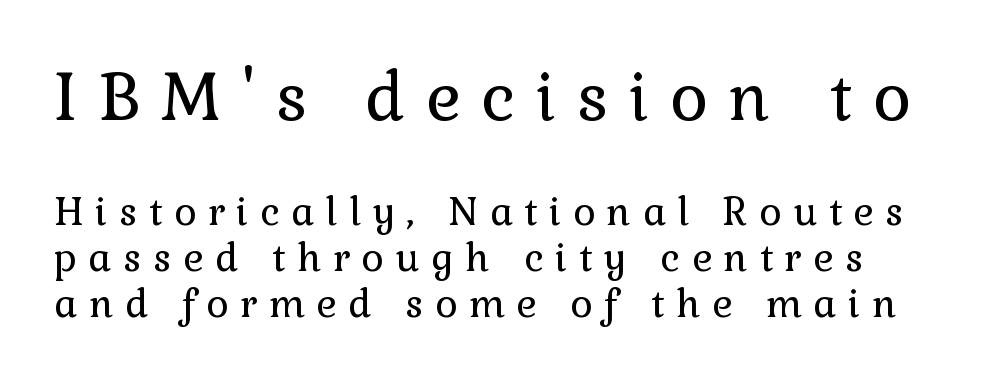
A clean baseline with only descenders dipping below it. These lines are composed in type with serifs. Spacing verdict: proportional, widths tailored to each character. Is the letter spacing exaggerated? Yes — the characters are pushed far apart.
